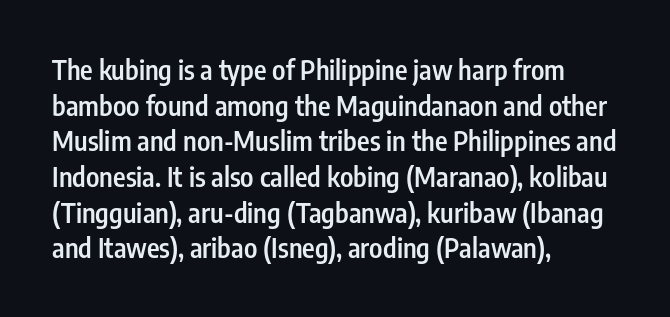
{"italic": "no", "bold": "semi", "underline": "no", "align": "left", "line_spacing": "normal", "line_spacing_ratio": 1.32, "letter_spacing": "normal", "letter_spacing_em": 0.0, "glyph_px": 27}
